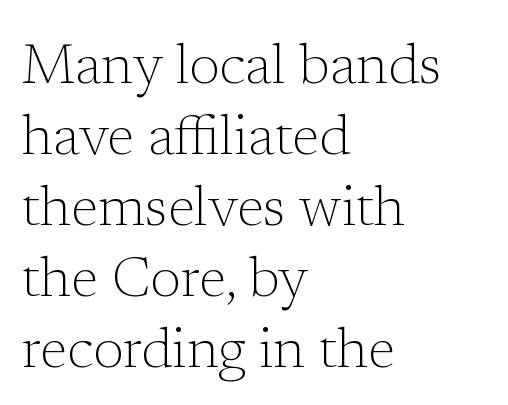
Q: Is the text bold? A: No.
Q: Is the text italic (slanted)? A: No, it is upright.
Q: Is the typeface a serif or a sans-serif typeface? A: Serif.
Q: Is the text underlined? A: No.
Q: How is the paragraph aligned? A: Left-aligned.
Q: Is the spacing between letters normal or unusually wide? A: Normal.
Q: Is the spacing between lines tight, normal or loose? A: Normal.
Q: Width (condensed, normal, or wide)? A: Normal.
Q: Stroke contrast? A: Low.
Q: x-height? A: Medium.
Q: Monospaced? A: No.
